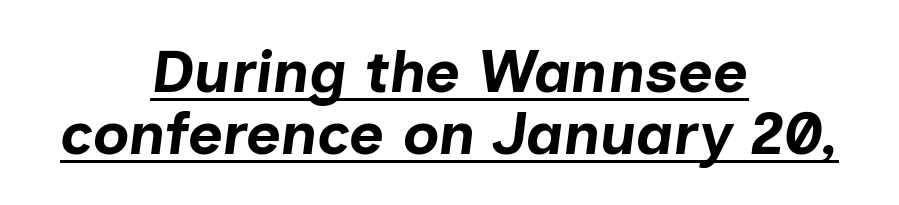
{"italic": "yes", "lean": "right", "slant_degrees": 7, "bold": "yes", "weight": "bold", "width": "normal", "stroke_contrast": "low", "x_height": "medium", "monospaced": "no", "underline": "yes", "align": "center", "line_spacing": "tight", "line_spacing_ratio": 1.04, "letter_spacing": "normal", "letter_spacing_em": 0.0, "glyph_px": 60}
